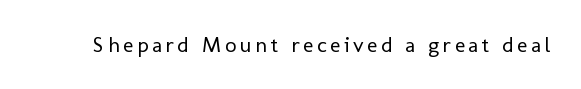
Q: Is the text bold? A: No.
Q: Is the text italic (slanted)? A: No, it is upright.
Q: Is the text underlined? A: No.
